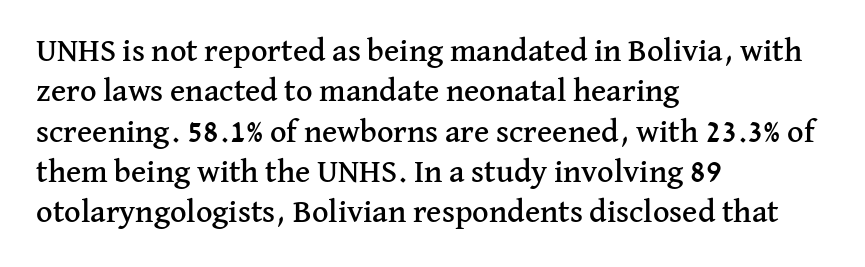
The image shows 32 px serif type, upright; set left-aligned, normal line spacing (1.26x), normal letter spacing, not underlined; medium stroke contrast and a medium x-height.
